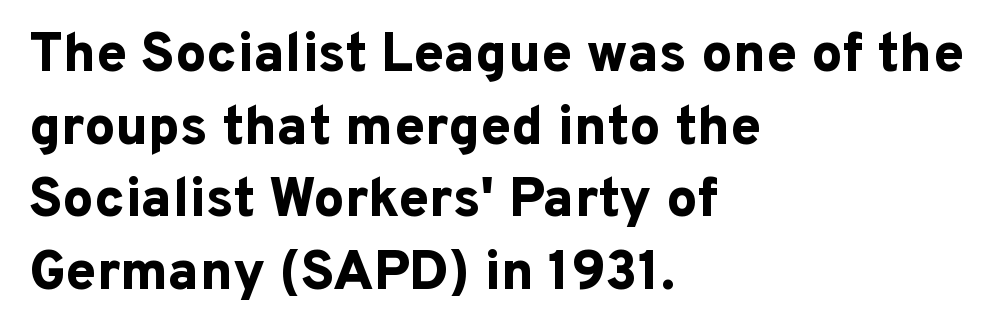
Q: Is the text bold? A: Yes.
Q: Is the text italic (slanted)? A: No, it is upright.
Q: Is the typeface a serif or a sans-serif typeface? A: Sans-serif.
Q: Is the text underlined? A: No.
Q: How is the paragraph aligned? A: Left-aligned.
Q: Is the spacing between letters normal or unusually wide? A: Normal.
Q: Is the spacing between lines tight, normal or loose? A: Normal.
Q: Width (condensed, normal, or wide)? A: Normal.
Q: Stroke contrast? A: Low.
Q: x-height? A: Medium.
Q: Monospaced? A: No.
